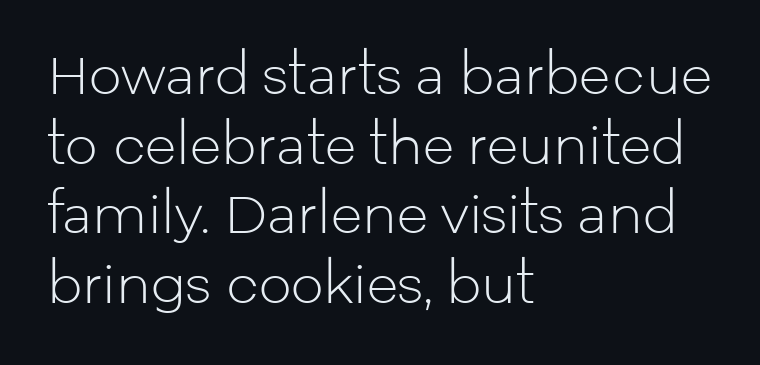
The image shows 52 px light sans-serif type, upright; set left-aligned, normal line spacing (1.34x), normal letter spacing, not underlined; low stroke contrast and a medium x-height.
